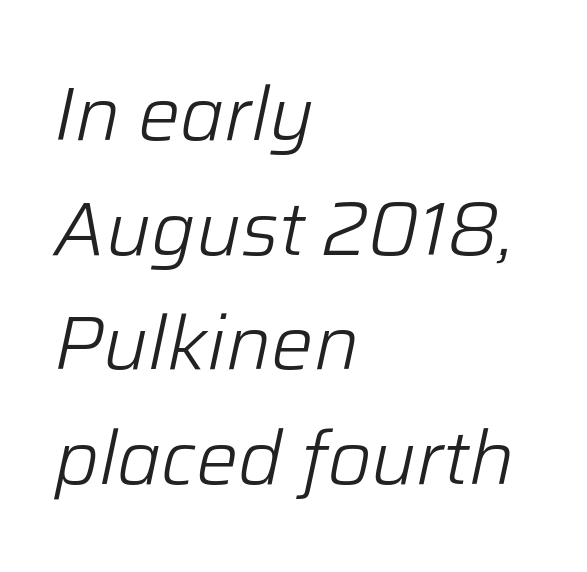
Q: Is the text bold? A: No.
Q: Is the text italic (slanted)? A: Yes, it leans right by about 12 degrees.
Q: Is the text underlined? A: No.
Q: How is the paragraph aligned? A: Left-aligned.
Q: Is the spacing between letters normal or unusually wide? A: Normal.
Q: Is the spacing between lines tight, normal or loose? A: Normal.
Q: Width (condensed, normal, or wide)? A: Normal.
Q: Stroke contrast? A: Low.
Q: x-height? A: Medium.
Q: Monospaced? A: No.
